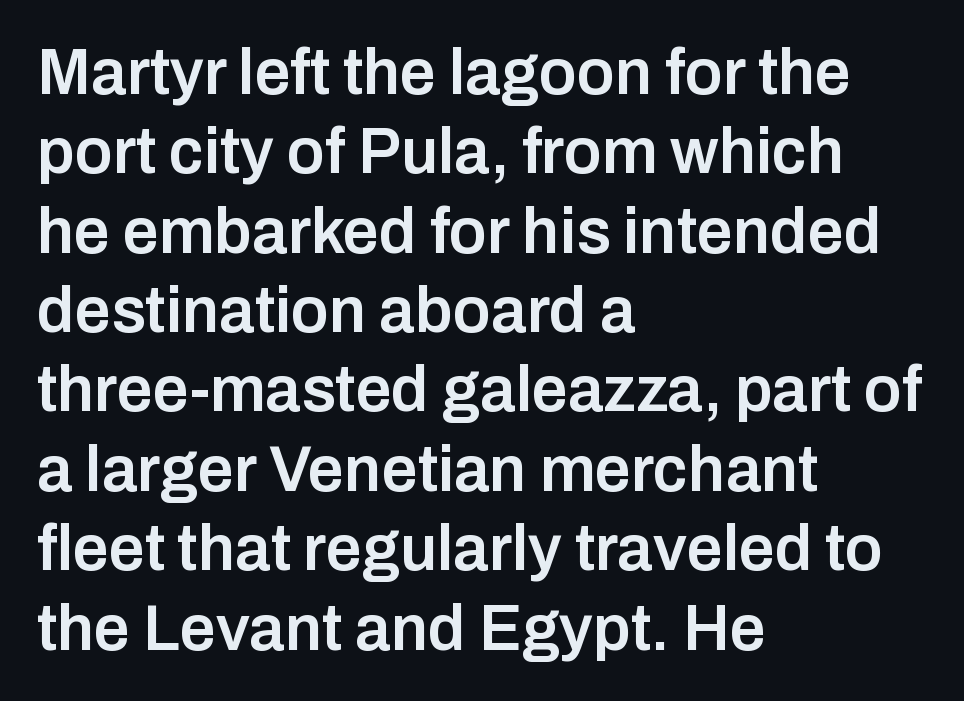
{"serif": "no", "italic": "no", "bold": "semi", "weight": "semibold", "width": "normal", "stroke_contrast": "low", "x_height": "medium", "monospaced": "no", "underline": "no", "align": "left", "line_spacing_ratio": 1.24, "letter_spacing": "normal", "letter_spacing_em": 0.0, "glyph_px": 64}
